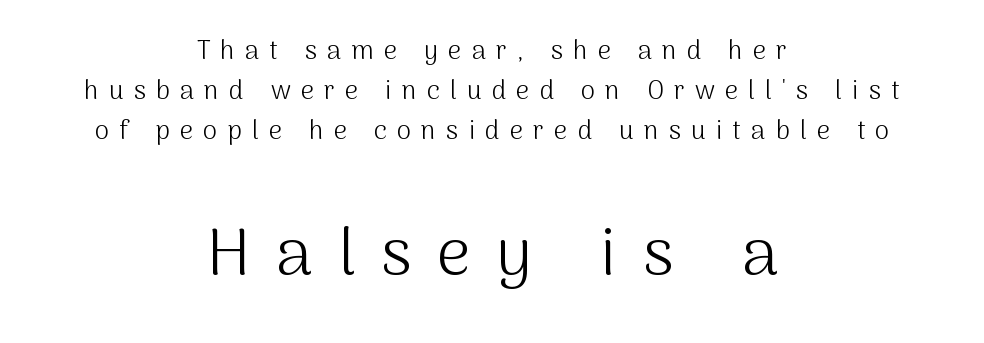
Q: Is the text bold? A: No.
Q: Is the text italic (slanted)? A: No, it is upright.
Q: Is the typeface a serif or a sans-serif typeface? A: Sans-serif.
Q: Is the text underlined? A: No.
Q: How is the paragraph aligned? A: Centered.
Q: Is the spacing between letters normal or unusually wide? A: Unusually wide.
Q: Is the spacing between lines tight, normal or loose? A: Normal.
Q: Which block of text is set in a larger size, the first (top) or the second (bottom)? A: The second (bottom) one.
Q: Width (condensed, normal, or wide)? A: Normal.
Q: Stroke contrast? A: Medium.
Q: x-height? A: Medium.
Q: Monospaced? A: No.
